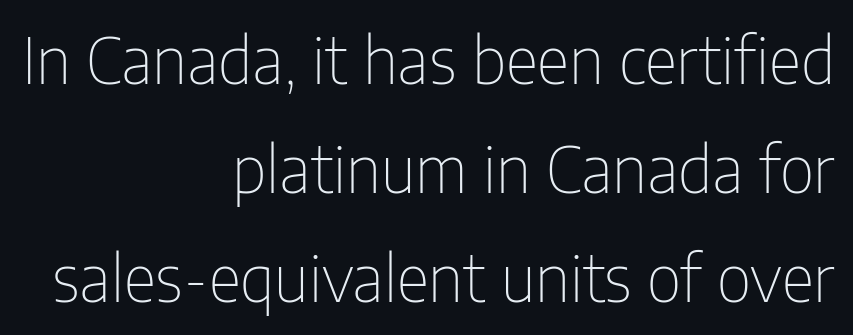
{"serif": "no", "italic": "no", "bold": "no", "weight": "thin", "width": "condensed", "stroke_contrast": "low", "x_height": "medium", "monospaced": "no", "underline": "no", "align": "right", "line_spacing": "normal", "line_spacing_ratio": 1.7, "letter_spacing": "normal", "letter_spacing_em": 0.0, "glyph_px": 64}
